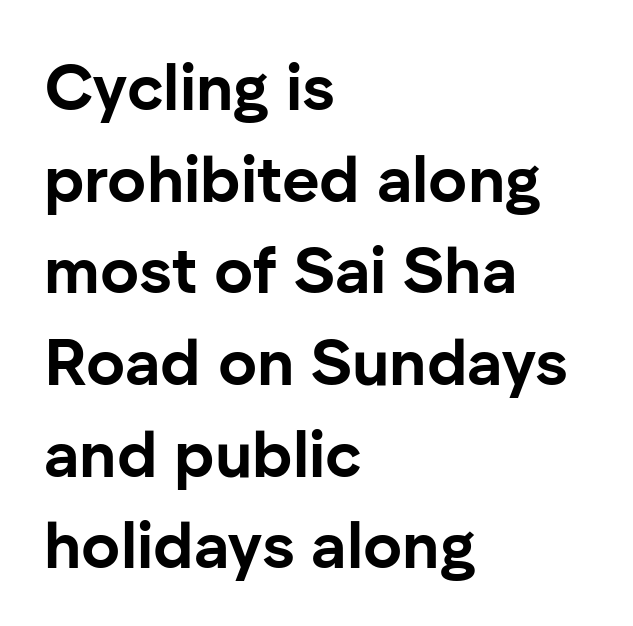
Q: Is the text bold? A: Yes.
Q: Is the text italic (slanted)? A: No, it is upright.
Q: Is the typeface a serif or a sans-serif typeface? A: Sans-serif.
Q: Is the text underlined? A: No.
Q: How is the paragraph aligned? A: Left-aligned.
Q: Is the spacing between letters normal or unusually wide? A: Normal.
Q: Is the spacing between lines tight, normal or loose? A: Normal.
Q: Width (condensed, normal, or wide)? A: Normal.
Q: Stroke contrast? A: Low.
Q: x-height? A: Medium.
Q: Monospaced? A: No.
